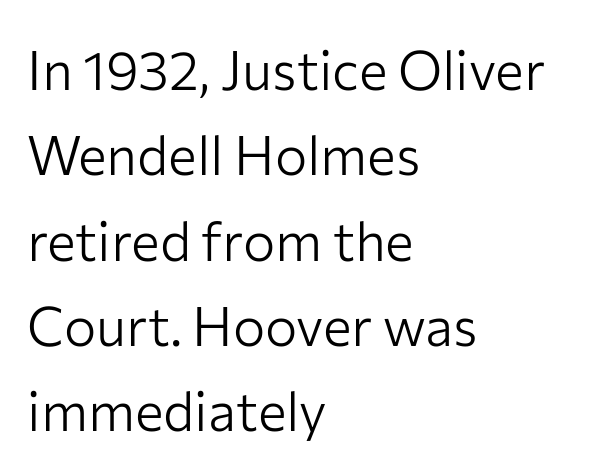
Counters stay open thanks to moderate or lighter strokes. In terms of posture, this sample is upright. Glyph-to-glyph distance matches everyday printed text. This sample has the flowing, uneven cadence of proportional lettering.
